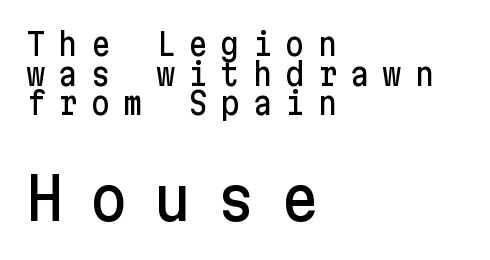
The image shows 59 px sans-serif type, upright; set left-aligned, tight line spacing (0.99x), unusually wide letter spacing (+0.43 em), not underlined; the second (bottom) block is 1.97x larger; low stroke contrast and a medium x-height.
